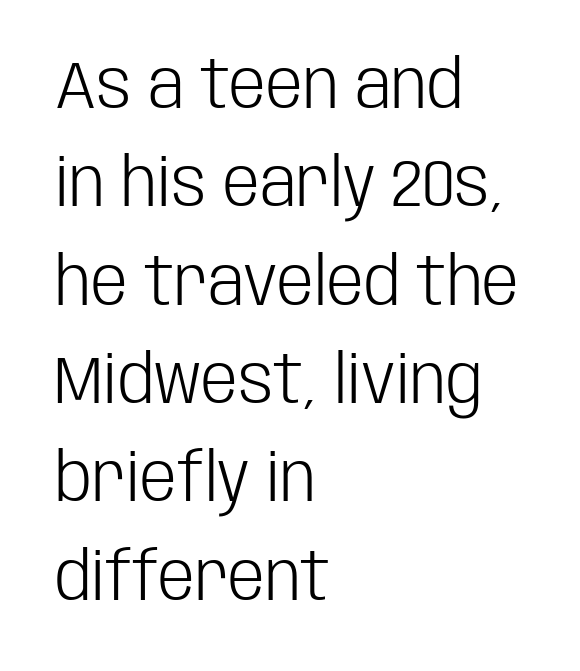
Q: Is the text bold? A: No.
Q: Is the text italic (slanted)? A: No, it is upright.
Q: Is the typeface a serif or a sans-serif typeface? A: Sans-serif.
Q: Is the text underlined? A: No.
Q: How is the paragraph aligned? A: Left-aligned.
Q: Is the spacing between letters normal or unusually wide? A: Normal.
Q: Is the spacing between lines tight, normal or loose? A: Normal.
Q: Width (condensed, normal, or wide)? A: Condensed.
Q: Stroke contrast? A: Low.
Q: x-height? A: Large.
Q: Monospaced? A: No.
